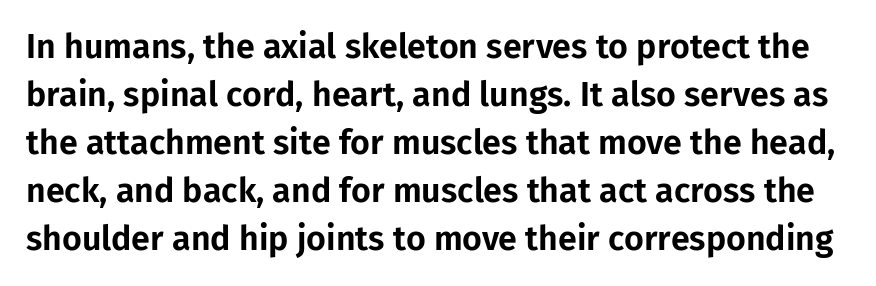
Q: Is the text italic (slanted)? A: No, it is upright.
Q: Is the typeface a serif or a sans-serif typeface? A: Sans-serif.
Q: Is the text underlined? A: No.
Q: Is the spacing between letters normal or unusually wide? A: Normal.
Q: Is the spacing between lines tight, normal or loose? A: Normal.
Q: Width (condensed, normal, or wide)? A: Normal.
Q: Stroke contrast? A: Low.
Q: x-height? A: Medium.
Q: Monospaced? A: No.
